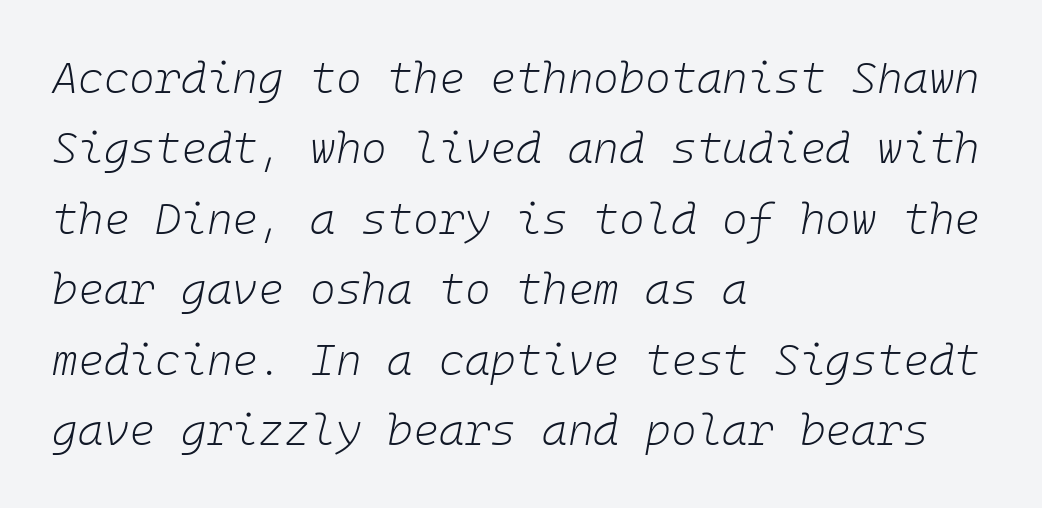
The letterforms sit shoulder to shoulder at normal distance. Looking at the ascenders, they clearly lean. Bare-footed words on every line. Is the type heavy? It reads as light-to-regular instead. Evenly set lines give the paragraph a standard silhouette.
